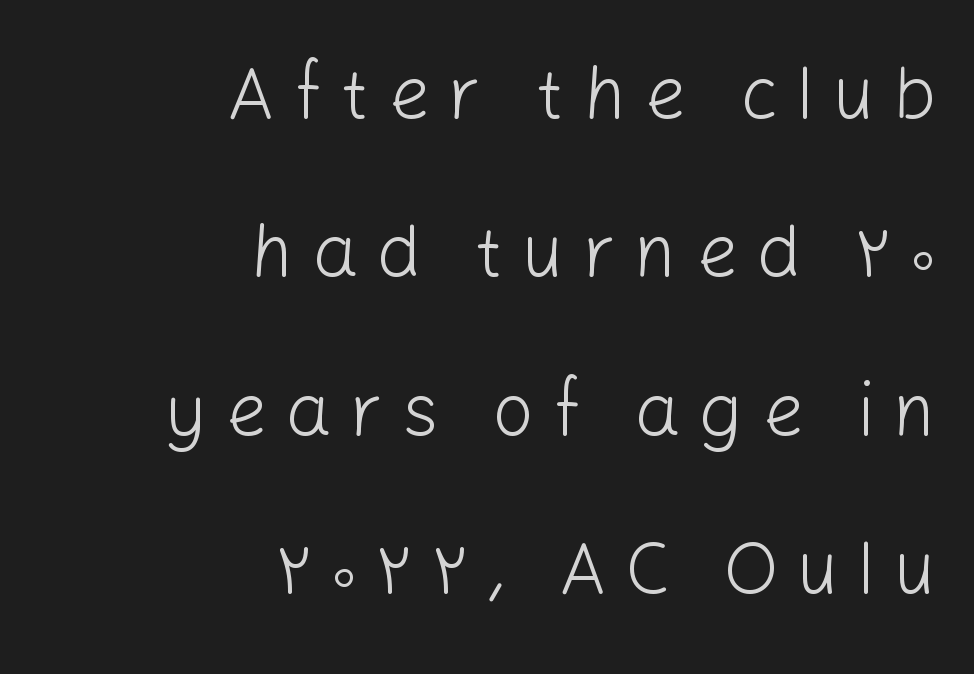
These lines are set flush right with a ragged left edge. This is the regular roman posture of the typeface. Students, note that the glyphs here are deliberately spaced far apart. The rendering uses a large line-height, opening up the rows.
